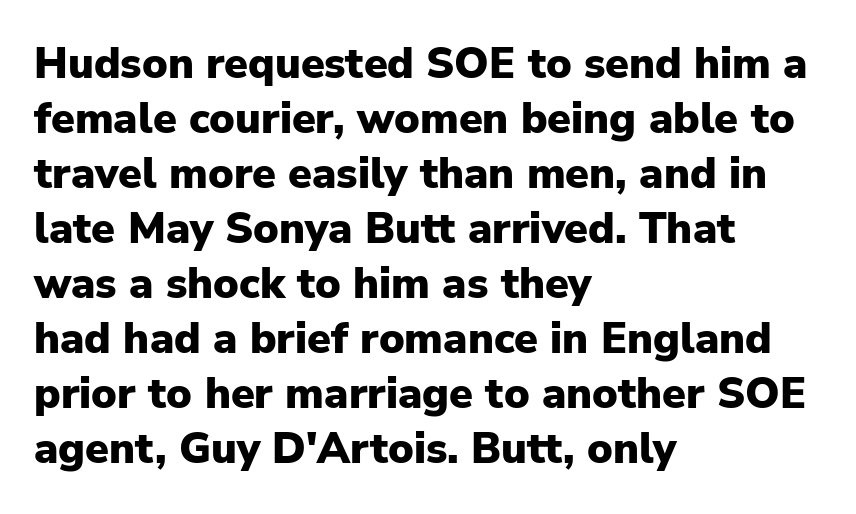
{"serif": "no", "italic": "no", "bold": "yes", "weight": "heavy", "width": "normal", "stroke_contrast": "low", "x_height": "medium", "monospaced": "no", "underline": "no", "align": "left", "line_spacing": "normal", "line_spacing_ratio": 1.28, "letter_spacing": "normal", "letter_spacing_em": 0.0, "glyph_px": 43}
